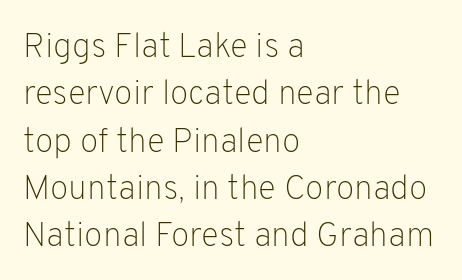
{"serif": "no", "italic": "no", "bold": "no", "weight": "light", "width": "normal", "stroke_contrast": "low", "x_height": "medium", "monospaced": "no", "underline": "no", "align": "left", "line_spacing": "normal", "line_spacing_ratio": 1.39, "letter_spacing": "normal", "letter_spacing_em": 0.0, "glyph_px": 34}
